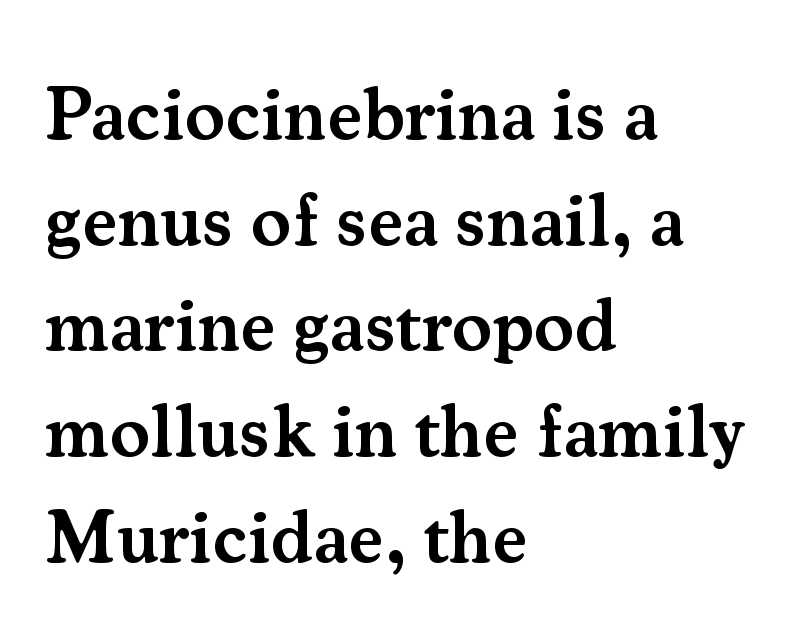
Observe the serifs anchoring each vertical stroke in this sample. Upright lettering throughout. Varying glyph widths throughout — classic text-font behaviour. The space between consecutive lines is moderate.
